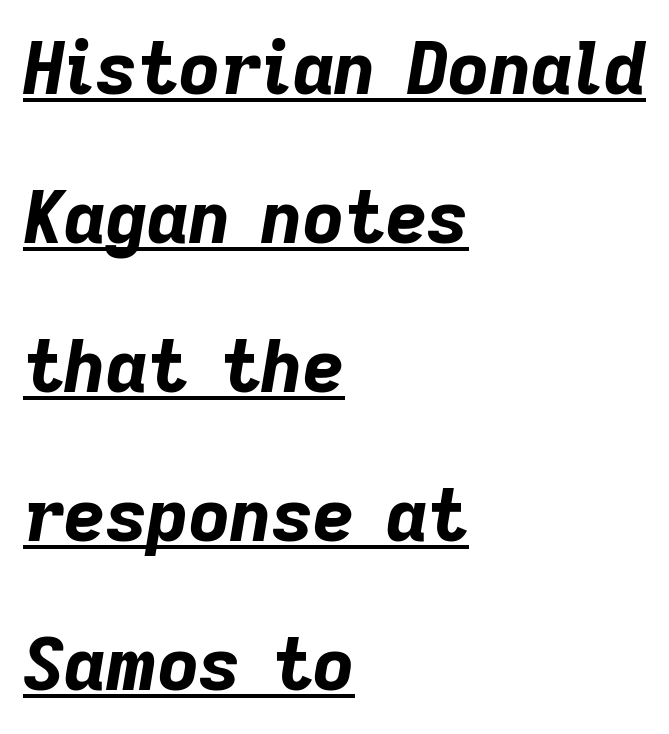
Q: Is the text bold? A: Yes.
Q: Is the text italic (slanted)? A: Yes, it leans right by about 9 degrees.
Q: Is the text underlined? A: Yes.
Q: How is the paragraph aligned? A: Left-aligned.
Q: Is the spacing between letters normal or unusually wide? A: Normal.
Q: Is the spacing between lines tight, normal or loose? A: Loose.
Q: Width (condensed, normal, or wide)? A: Normal.
Q: Stroke contrast? A: Low.
Q: x-height? A: Medium.
Q: Monospaced? A: No.
